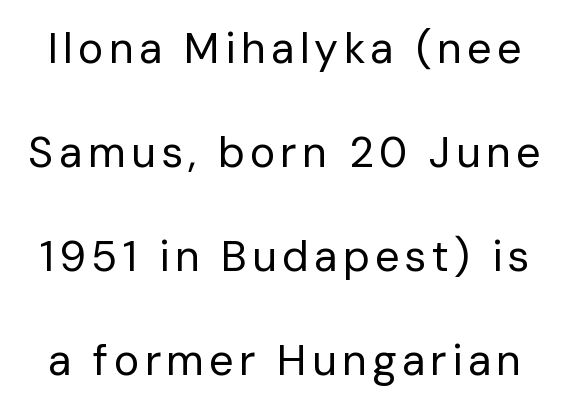
Q: Is the text bold? A: No.
Q: Is the text italic (slanted)? A: No, it is upright.
Q: Is the typeface a serif or a sans-serif typeface? A: Sans-serif.
Q: Is the text underlined? A: No.
Q: Is the spacing between lines tight, normal or loose? A: Loose.
Q: Width (condensed, normal, or wide)? A: Normal.
Q: Stroke contrast? A: Low.
Q: x-height? A: Medium.
Q: Monospaced? A: No.
